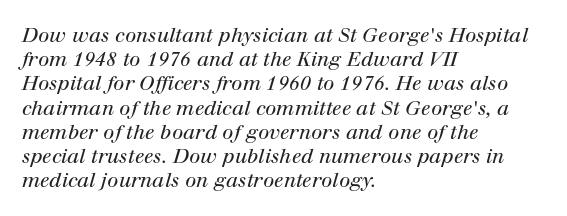
The image shows 20 px text type, italic (leaning right); set left-aligned, line spacing 1.21x, normal letter spacing, not underlined.
